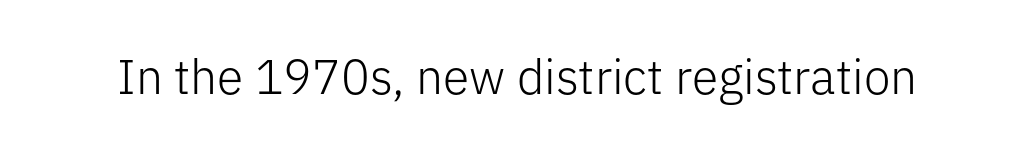
{"serif": "no", "italic": "no", "bold": "no", "weight": "light", "width": "normal", "stroke_contrast": "low", "x_height": "medium", "monospaced": "no", "underline": "no", "letter_spacing": "normal", "letter_spacing_em": 0.0, "glyph_px": 48}
